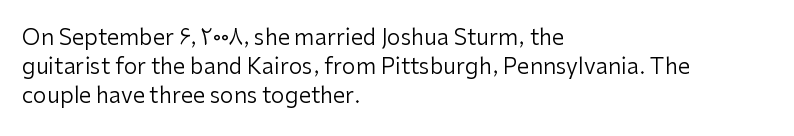
The image shows 22 px text type, upright; set left-aligned, normal line spacing (1.31x), normal letter spacing, not underlined.
